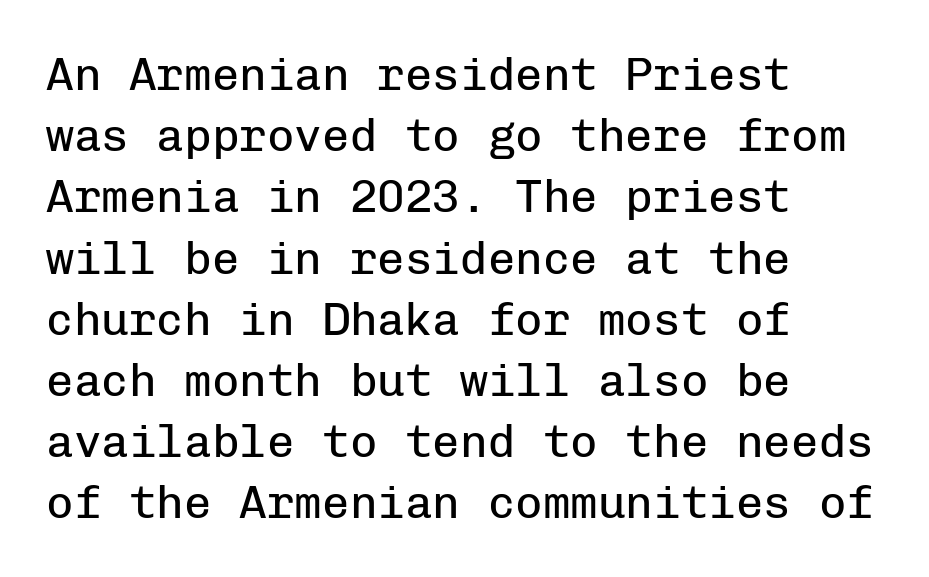
Q: Is the text bold? A: No.
Q: Is the text italic (slanted)? A: No, it is upright.
Q: Is the typeface a serif or a sans-serif typeface? A: Sans-serif.
Q: Is the text underlined? A: No.
Q: How is the paragraph aligned? A: Left-aligned.
Q: Is the spacing between letters normal or unusually wide? A: Normal.
Q: Is the spacing between lines tight, normal or loose? A: Normal.
Q: Width (condensed, normal, or wide)? A: Normal.
Q: Stroke contrast? A: Low.
Q: x-height? A: Medium.
Q: Monospaced? A: Yes.
